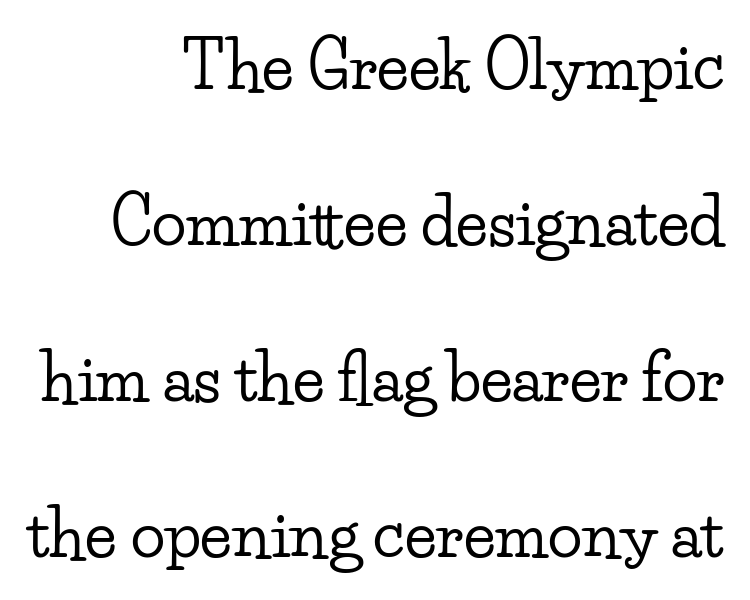
The image shows 64 px wide serif type, upright; set right-aligned, loose line spacing (2.44x), normal letter spacing, not underlined; low stroke contrast and a small x-height.
